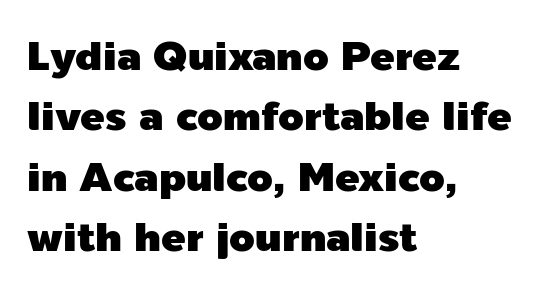
Think of a printed novel: that variable character pitch is what you see here. Each letter's strokes conclude bluntly, with no projecting serifs. This rendering features lettering with no underline. Layout note: lines flush left. Does the leading feel generous? No, just average.
